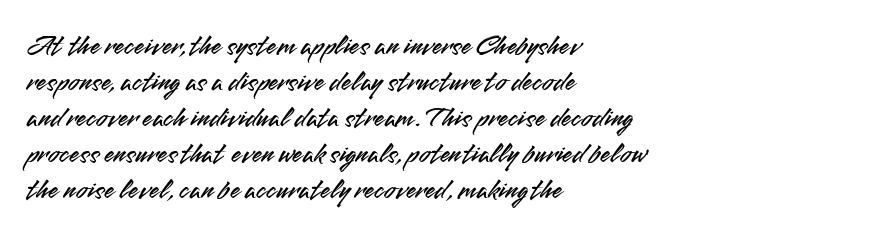
Q: Is the text italic (slanted)? A: Yes.
Q: Is the typeface a serif or a sans-serif typeface? A: Sans-serif.
Q: Is the text underlined? A: No.
Q: How is the paragraph aligned? A: Left-aligned.
Q: Is the spacing between letters normal or unusually wide? A: Normal.
Q: Width (condensed, normal, or wide)? A: Normal.
Q: Stroke contrast? A: Medium.
Q: x-height? A: Small.
Q: Monospaced? A: No.
